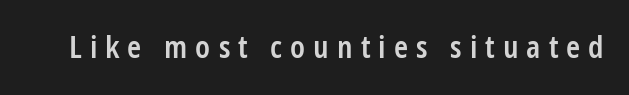
{"serif": "no", "italic": "no", "bold": "semi", "weight": "semibold", "width": "condensed", "stroke_contrast": "low", "x_height": "medium", "monospaced": "no", "underline": "no", "letter_spacing": "wide", "letter_spacing_em": 0.25, "glyph_px": 32}
